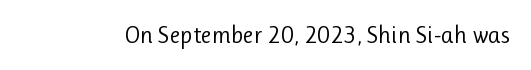
{"italic": "no", "bold": "no", "underline": "no", "letter_spacing": "normal", "letter_spacing_em": 0.0, "glyph_px": 24}
